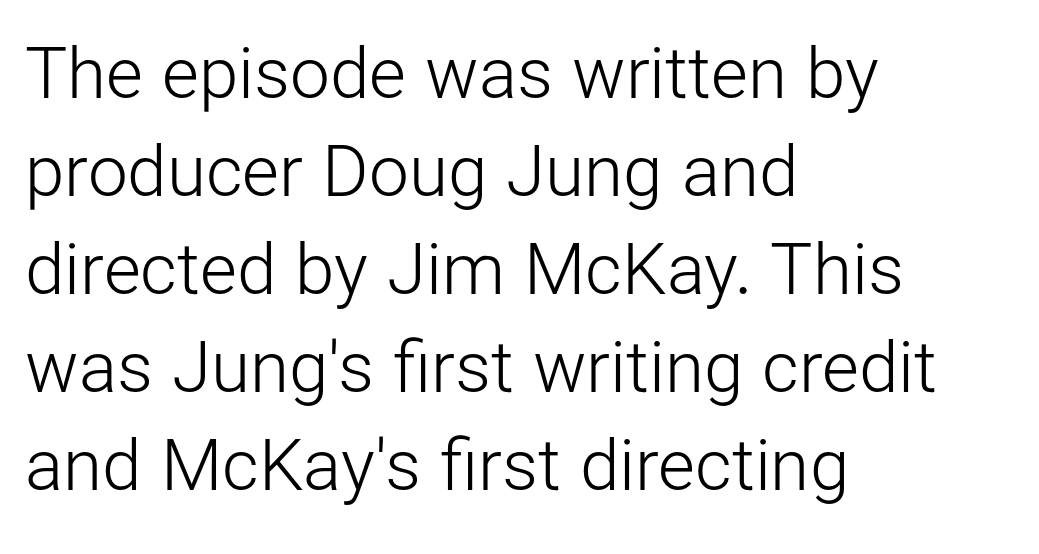
{"serif": "no", "italic": "no", "bold": "no", "weight": "light", "width": "normal", "stroke_contrast": "low", "x_height": "medium", "monospaced": "no", "underline": "no", "align": "left", "line_spacing": "normal", "line_spacing_ratio": 1.38, "letter_spacing": "normal", "letter_spacing_em": 0.0, "glyph_px": 71}
